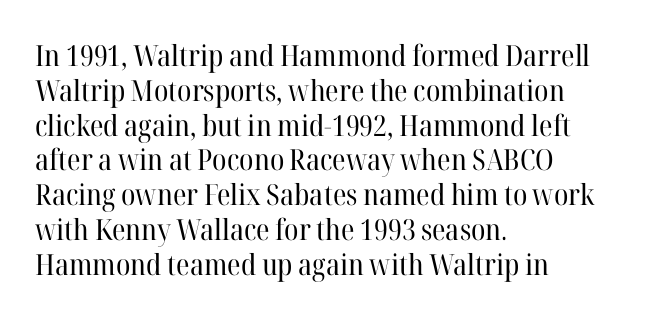
Is the block centered? No — it sits flush against the left margin. A typesetter would call this zero additional tracking. A typesetter would label this face a serif. The face looks like a standard text weight, possibly lighter. This is the regular roman posture of the typeface. These lines are rendered in a variable-pitch font.
